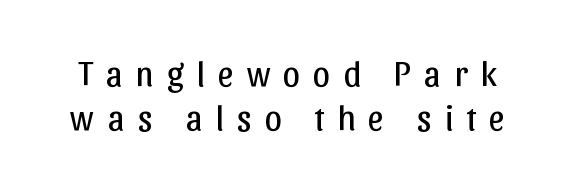
The image shows 35 px regular-weight sans-serif type, upright; set normal line spacing (1.25x), unusually wide letter spacing (+0.37 em), not underlined; low stroke contrast and a medium x-height.
